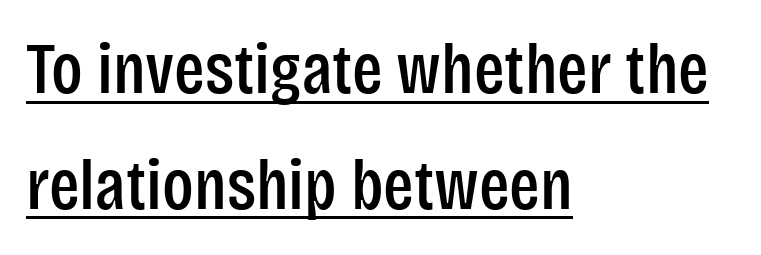
Q: Is the text italic (slanted)? A: No, it is upright.
Q: Is the typeface a serif or a sans-serif typeface? A: Sans-serif.
Q: Is the text underlined? A: Yes.
Q: How is the paragraph aligned? A: Left-aligned.
Q: Is the spacing between letters normal or unusually wide? A: Normal.
Q: Is the spacing between lines tight, normal or loose? A: Normal.
Q: Width (condensed, normal, or wide)? A: Condensed.
Q: Stroke contrast? A: Low.
Q: x-height? A: Large.
Q: Monospaced? A: No.
